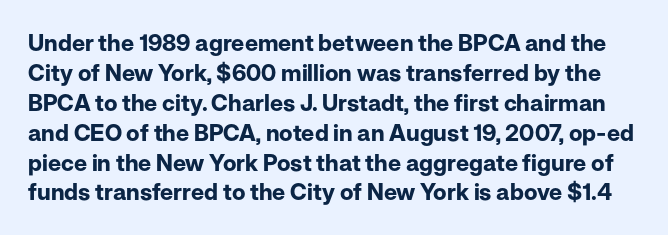
The image shows 23 px bold type, upright; set normal line spacing (1.3x), normal letter spacing, not underlined.
